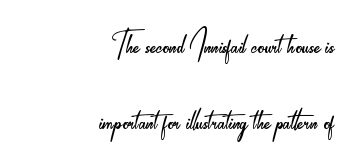
{"serif": "no", "bold": "no", "weight": "light", "width": "condensed", "stroke_contrast": "low", "x_height": "small", "monospaced": "no", "underline": "no", "align": "right", "line_spacing_ratio": 1.76, "letter_spacing": "normal", "letter_spacing_em": 0.0, "glyph_px": 43}
